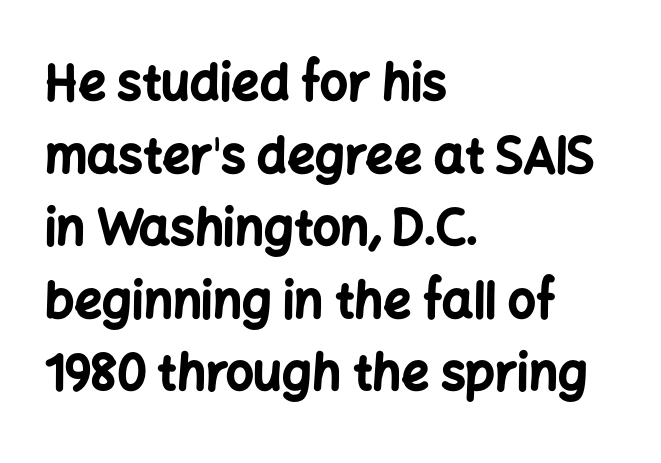
Successive baselines arrive at the customary interval. Has an underline been added? It has not. Examine the stroke ends and you'll find no serifs. Is this a fixed-width face? No — the glyphs have proportional, varying widths. The type is set solid horizontally, with unmodified tracking. Posture: straight, roman, zero tilt.
